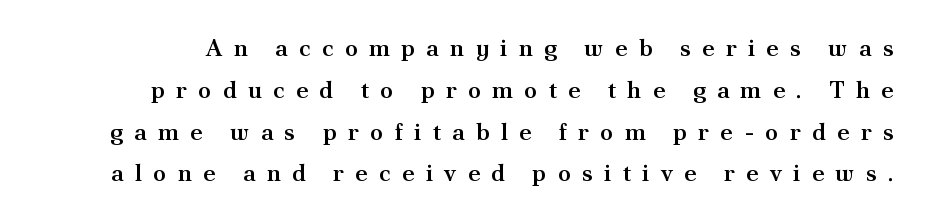
The image shows 24 px text type, upright; set line spacing 1.74x, unusually wide letter spacing (+0.46 em), not underlined.
